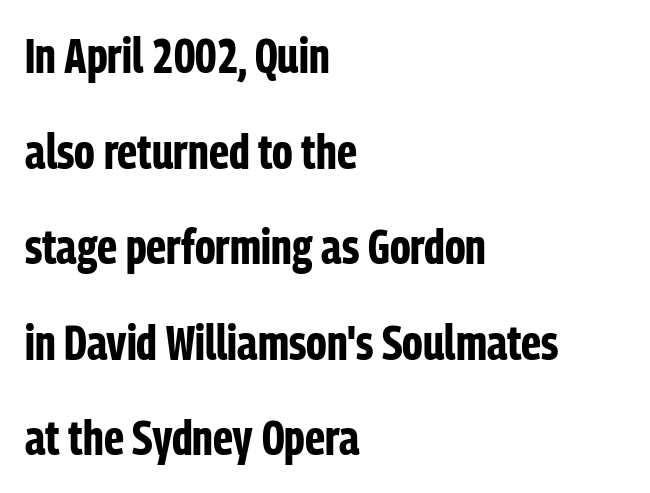
{"serif": "no", "italic": "no", "bold": "yes", "weight": "bold", "width": "condensed", "stroke_contrast": "low", "x_height": "medium", "monospaced": "no", "underline": "no", "align": "left", "line_spacing": "loose", "line_spacing_ratio": 1.95, "letter_spacing": "normal", "letter_spacing_em": 0.0, "glyph_px": 49}
